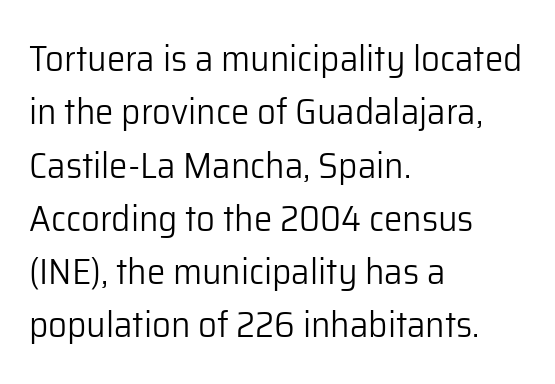
The image shows 37 px light sans-serif type, upright; set left-aligned, normal line spacing (1.44x), normal letter spacing, not underlined; low stroke contrast and a medium x-height.
